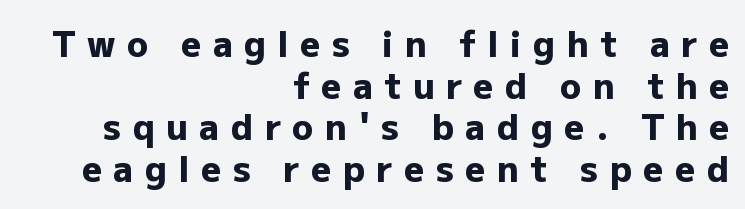
Q: Is the text bold? A: Yes.
Q: Is the text italic (slanted)? A: No, it is upright.
Q: Is the typeface a serif or a sans-serif typeface? A: Sans-serif.
Q: Is the text underlined? A: No.
Q: How is the paragraph aligned? A: Right-aligned.
Q: Is the spacing between letters normal or unusually wide? A: Unusually wide.
Q: Width (condensed, normal, or wide)? A: Normal.
Q: Stroke contrast? A: Low.
Q: x-height? A: Medium.
Q: Monospaced? A: No.
